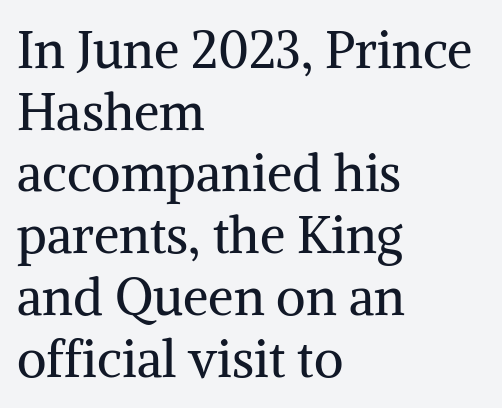
This rendering uses left alignment, leaving the right contour irregular. Caption: face not bold, strokes unweighted. Italic? Not at all — the glyphs are vertical. The designer went with a serif here, giving each stem small feet. These lines are rendered in a variable-pitch font.
